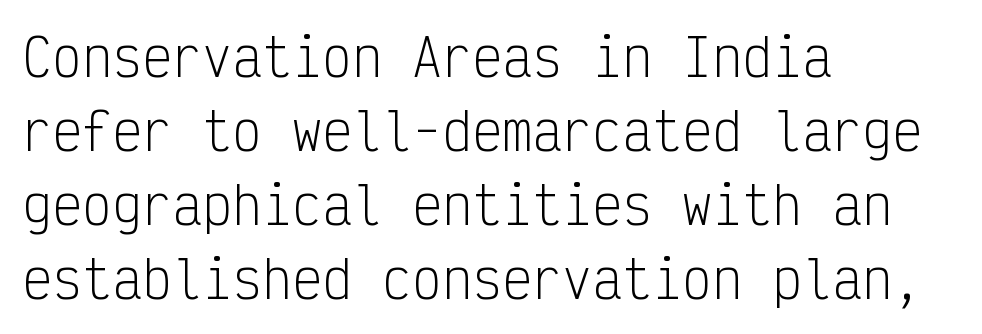
{"serif": "no", "italic": "no", "bold": "no", "weight": "light", "width": "condensed", "stroke_contrast": "low", "x_height": "medium", "monospaced": "yes", "underline": "no", "align": "left", "line_spacing": "normal", "line_spacing_ratio": 1.48, "letter_spacing": "normal", "letter_spacing_em": 0.0, "glyph_px": 50}
